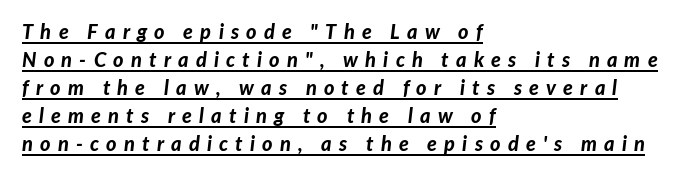
The image shows 20 px bold type, italic (leaning right); set left-aligned, normal line spacing (1.4x), unusually wide letter spacing (+0.36 em), underlined.
